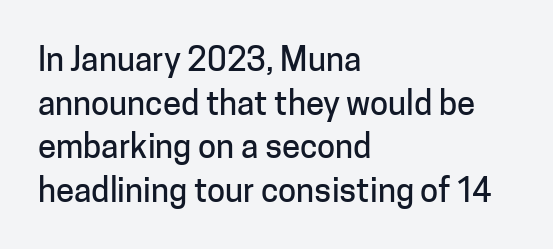
The passage shown is typed in a proportional face where columns would drift. Evenly set lines give the paragraph a standard silhouette. Where is the straight margin? On the left. This rendering features lettering with no underline. Posture: straight, roman, zero tilt.
